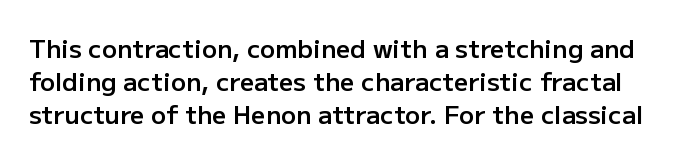
Q: Is the text bold? A: Semi-bold.
Q: Is the text italic (slanted)? A: No, it is upright.
Q: Is the text underlined? A: No.
Q: Is the spacing between letters normal or unusually wide? A: Normal.
Q: Is the spacing between lines tight, normal or loose? A: Normal.
